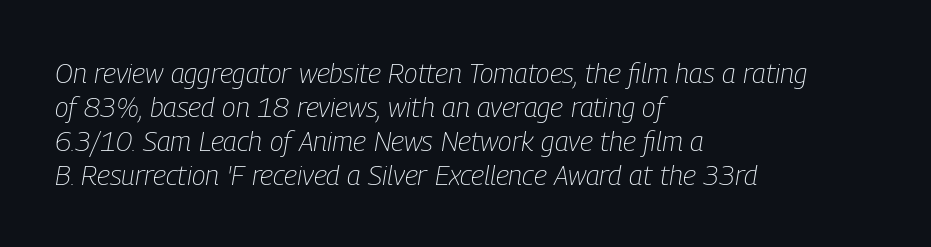
Q: Is the text bold? A: No.
Q: Is the text italic (slanted)? A: Yes, it leans right by about 9 degrees.
Q: Is the text underlined? A: No.
Q: How is the paragraph aligned? A: Left-aligned.
Q: Is the spacing between letters normal or unusually wide? A: Normal.
Q: Width (condensed, normal, or wide)? A: Condensed.
Q: Stroke contrast? A: Low.
Q: x-height? A: Medium.
Q: Monospaced? A: No.
